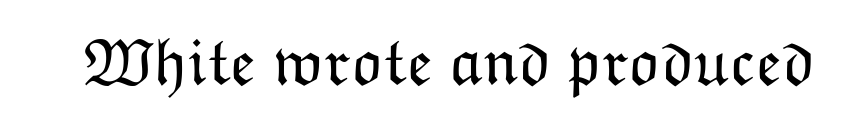
{"italic": "no", "bold": "no", "weight": "light", "width": "normal", "stroke_contrast": "low", "x_height": "medium", "monospaced": "no", "underline": "no", "letter_spacing": "normal", "letter_spacing_em": 0.0, "glyph_px": 67}
